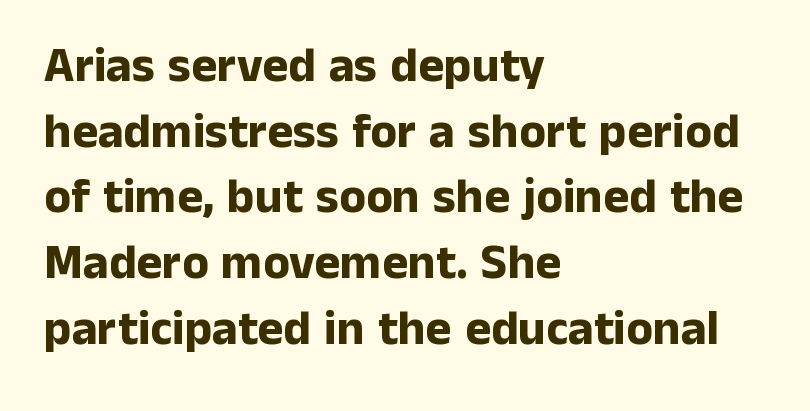
The image shows 49 px bold sans-serif type, upright; set left-aligned, normal line spacing (1.34x), normal letter spacing, not underlined; low stroke contrast and a medium x-height.
